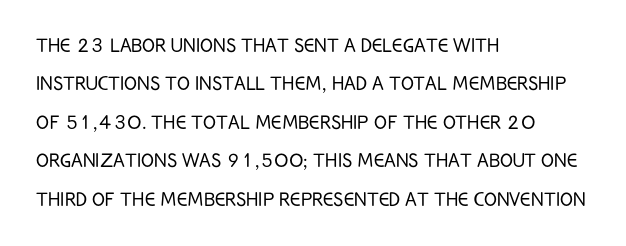
The image shows 24 px text type, upright; set left-aligned, normal line spacing (1.6x), normal letter spacing, not underlined.
